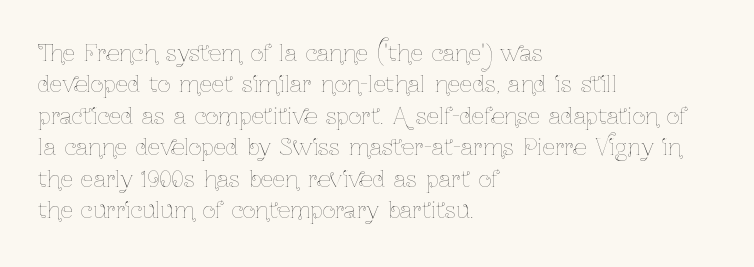
{"italic": "no", "bold": "no", "underline": "no", "align": "left", "line_spacing": "normal", "line_spacing_ratio": 1.43, "letter_spacing": "normal", "letter_spacing_em": 0.0, "glyph_px": 22}
